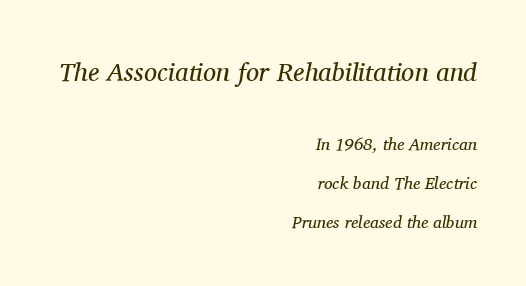
Standard letterfit; no display-style spreading of the glyphs. Honestly, there is no underline to notice here at all. In this sample the first text group is rendered at the bigger scale. One glance says open: line gaps are wider than usual. The font is comparable to plain body text, perhaps lighter. An italicized treatment has been applied to the whole sample.
